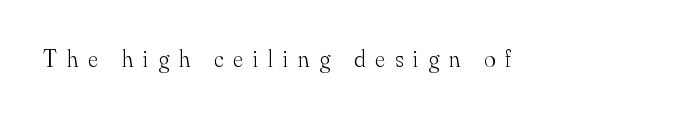
Q: Is the text bold? A: No.
Q: Is the text italic (slanted)? A: No, it is upright.
Q: Is the text underlined? A: No.
Q: Is the spacing between letters normal or unusually wide? A: Unusually wide.
